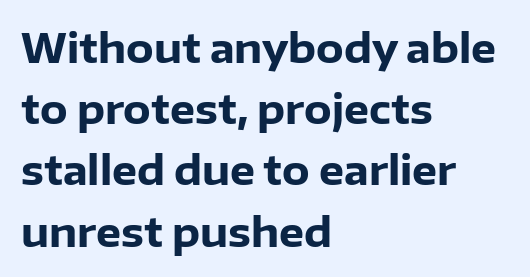
{"serif": "no", "italic": "no", "bold": "yes", "weight": "heavy", "width": "normal", "stroke_contrast": "low", "x_height": "medium", "monospaced": "no", "underline": "no", "align": "left", "line_spacing": "normal", "line_spacing_ratio": 1.53, "letter_spacing": "normal", "letter_spacing_em": 0.0, "glyph_px": 40}
